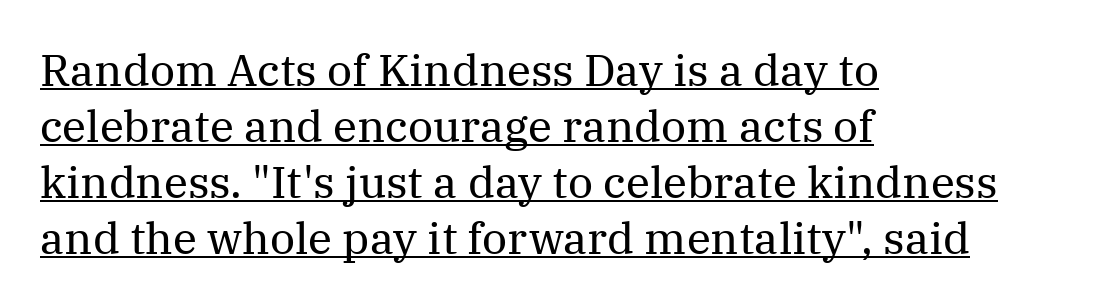
Q: Is the text bold? A: No.
Q: Is the text italic (slanted)? A: No, it is upright.
Q: Is the typeface a serif or a sans-serif typeface? A: Serif.
Q: Is the text underlined? A: Yes.
Q: How is the paragraph aligned? A: Left-aligned.
Q: Is the spacing between letters normal or unusually wide? A: Normal.
Q: Is the spacing between lines tight, normal or loose? A: Normal.
Q: Width (condensed, normal, or wide)? A: Normal.
Q: Stroke contrast? A: Medium.
Q: x-height? A: Medium.
Q: Monospaced? A: No.
